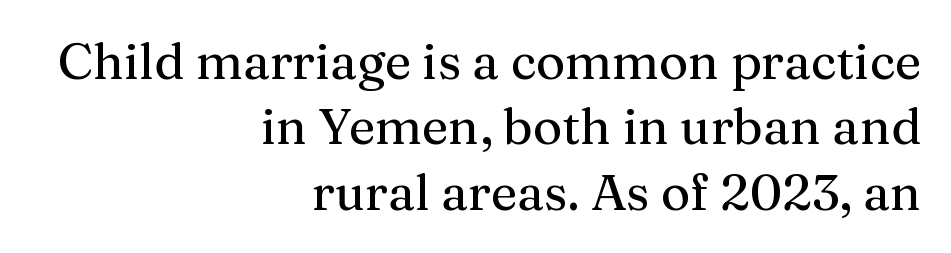
The image shows 50 px serif type, upright; set right-aligned, normal line spacing (1.31x), normal letter spacing, not underlined; medium stroke contrast and a medium x-height.
